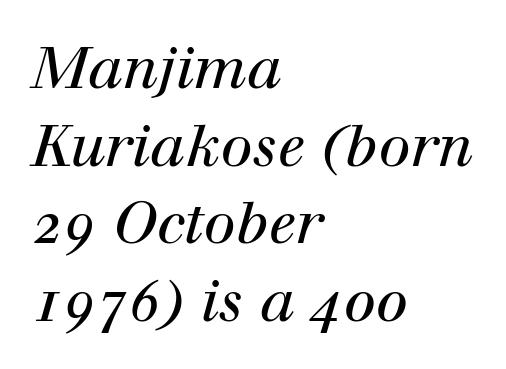
The image shows 58 px regular-weight serif type, italic (leaning right); set left-aligned, normal line spacing (1.34x), normal letter spacing, not underlined; high stroke contrast and a medium x-height.
